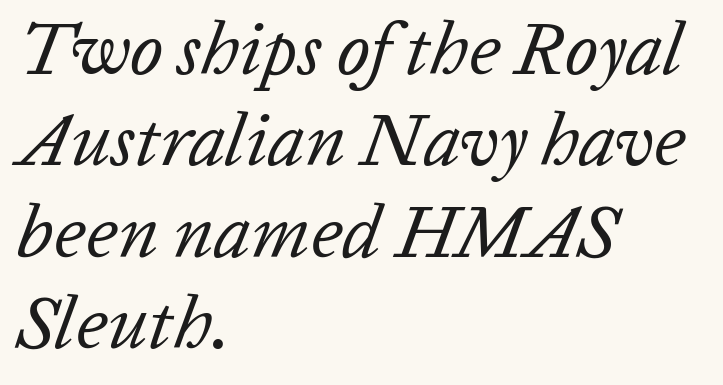
The image shows 75 px regular-weight type, italic (leaning right); set left-aligned, line spacing 1.22x, normal letter spacing, not underlined; low stroke contrast and a medium x-height.
